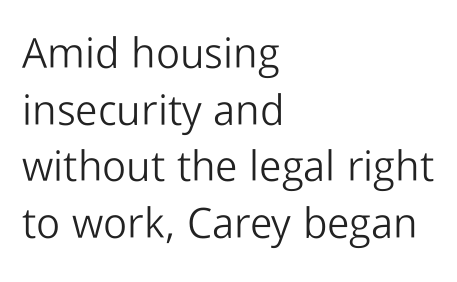
Q: Is the text bold? A: No.
Q: Is the text italic (slanted)? A: No, it is upright.
Q: Is the typeface a serif or a sans-serif typeface? A: Sans-serif.
Q: Is the text underlined? A: No.
Q: How is the paragraph aligned? A: Left-aligned.
Q: Is the spacing between letters normal or unusually wide? A: Normal.
Q: Is the spacing between lines tight, normal or loose? A: Normal.
Q: Width (condensed, normal, or wide)? A: Normal.
Q: Stroke contrast? A: Low.
Q: x-height? A: Medium.
Q: Monospaced? A: No.
